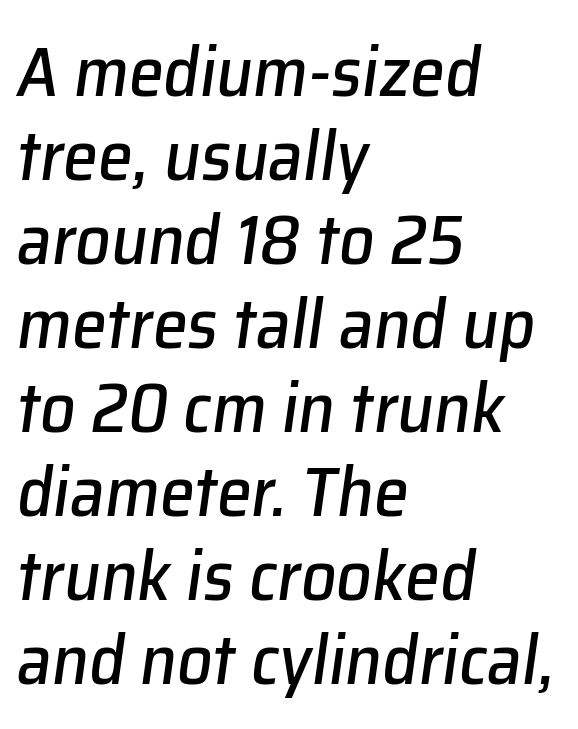
The image shows 70 px text type, italic (leaning right); set left-aligned, line spacing 1.2x, normal letter spacing, not underlined; low stroke contrast and a medium x-height.
